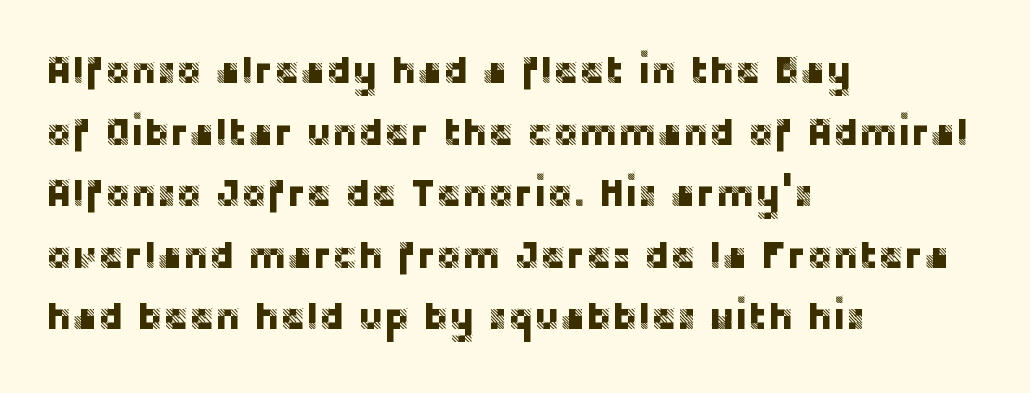
The image shows 39 px sans-serif type, upright; set left-aligned, normal line spacing (1.58x), normal letter spacing, not underlined; low stroke contrast and a large x-height.
